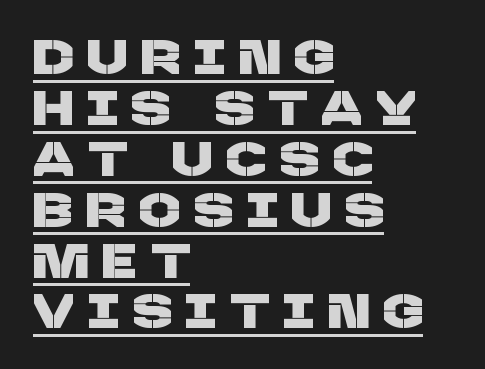
If you measured baseline to baseline, you'd find a short distance. Compared with undecorated copy, this sample adds a rule below the words. The ragged edge is on the right, which tells us the setting is flush left. The letters advance in unequal steps, a hallmark of proportional type. Loose tracking; the words dissolve into strings of separated letters.
